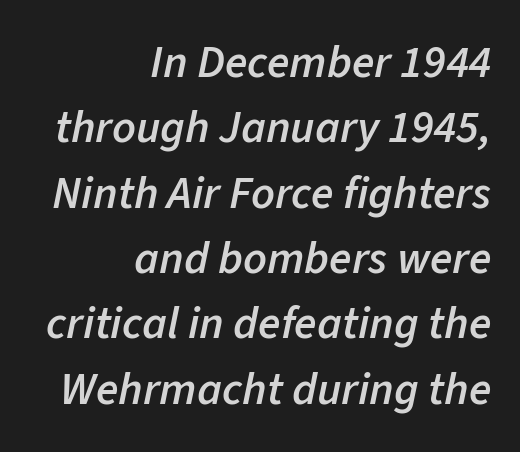
The image shows 46 px semibold type, italic (leaning right); set right-aligned, normal line spacing (1.42x), normal letter spacing, not underlined; low stroke contrast and a medium x-height.
